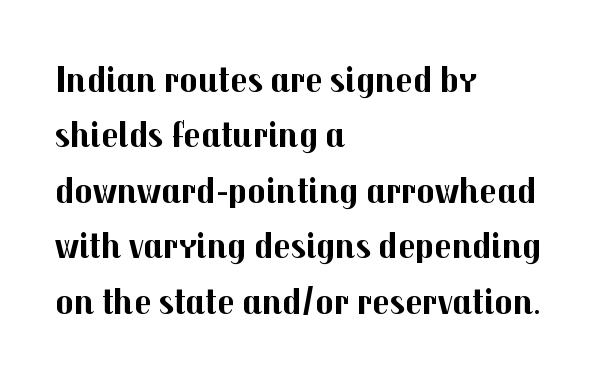
Q: Is the text bold? A: Yes.
Q: Is the text italic (slanted)? A: No, it is upright.
Q: Is the typeface a serif or a sans-serif typeface? A: Sans-serif.
Q: Is the text underlined? A: No.
Q: How is the paragraph aligned? A: Left-aligned.
Q: Is the spacing between letters normal or unusually wide? A: Normal.
Q: Is the spacing between lines tight, normal or loose? A: Normal.
Q: Width (condensed, normal, or wide)? A: Normal.
Q: Stroke contrast? A: Medium.
Q: x-height? A: Medium.
Q: Monospaced? A: No.
